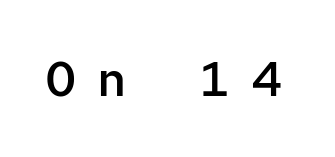
Check the space under the baseline: it is left empty. These lines are rendered in a fixed-pitch font. Notice how the stems are strictly vertical — no italics here. The face used here is rendered with a markedly widened letterfit. Set as a demibold, roughly 600 on the weight scale.
